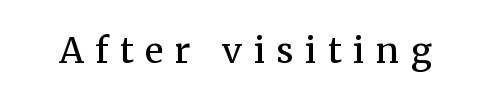
Q: Is the text bold? A: No.
Q: Is the text italic (slanted)? A: No, it is upright.
Q: Is the typeface a serif or a sans-serif typeface? A: Serif.
Q: Is the text underlined? A: No.
Q: Is the spacing between letters normal or unusually wide? A: Unusually wide.
Q: Width (condensed, normal, or wide)? A: Normal.
Q: Stroke contrast? A: Medium.
Q: x-height? A: Medium.
Q: Monospaced? A: No.
